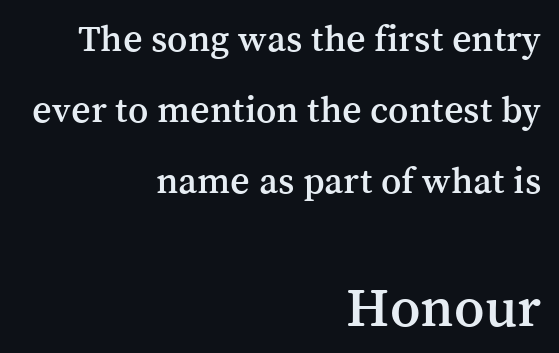
The image shows 57 px serif type, upright; set right-aligned, line spacing 1.87x, normal letter spacing, not underlined; the second (bottom) block is 1.5x larger; medium stroke contrast and a medium x-height.
